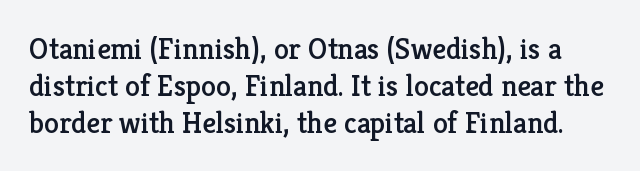
Q: Is the text italic (slanted)? A: No, it is upright.
Q: Is the typeface a serif or a sans-serif typeface? A: Serif.
Q: Is the text underlined? A: No.
Q: Is the spacing between letters normal or unusually wide? A: Normal.
Q: Width (condensed, normal, or wide)? A: Normal.
Q: Stroke contrast? A: Low.
Q: x-height? A: Medium.
Q: Monospaced? A: No.
